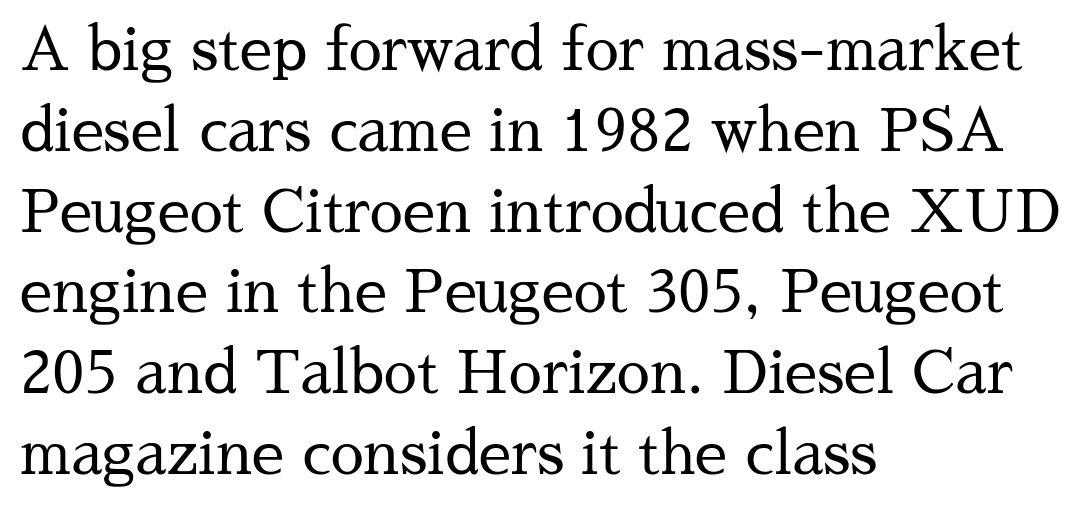
{"serif": "yes", "italic": "no", "bold": "no", "weight": "regular", "width": "normal", "stroke_contrast": "medium", "x_height": "medium", "monospaced": "no", "underline": "no", "align": "left", "line_spacing": "normal", "line_spacing_ratio": 1.37, "letter_spacing": "normal", "letter_spacing_em": 0.0, "glyph_px": 59}
